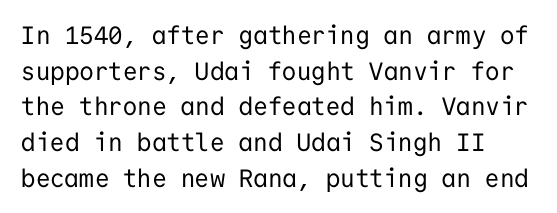
The image shows 25 px text type, upright; set normal line spacing (1.43x), normal letter spacing, not underlined.
